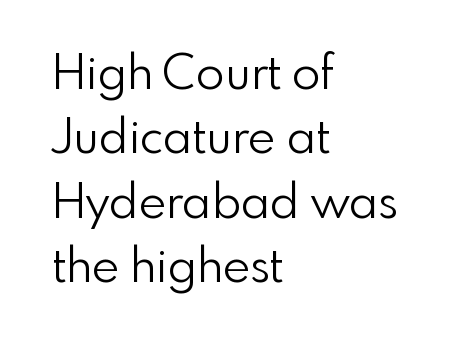
The image shows 47 px light sans-serif type, upright; set left-aligned, normal line spacing (1.37x), normal letter spacing, not underlined; low stroke contrast and a small x-height.
